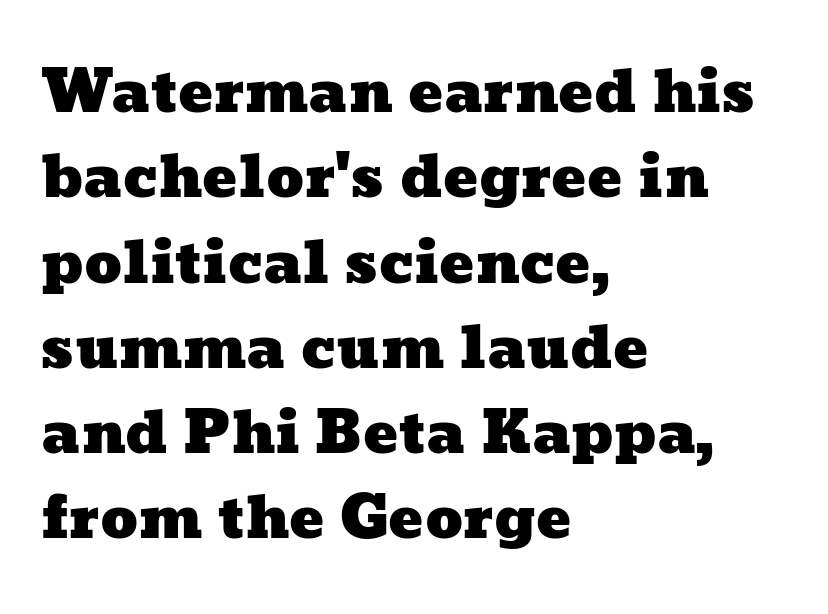
Q: Is the text underlined? A: No.
Q: How is the paragraph aligned? A: Left-aligned.
Q: Is the spacing between letters normal or unusually wide? A: Normal.
Q: Is the spacing between lines tight, normal or loose? A: Normal.
Q: Width (condensed, normal, or wide)? A: Wide.
Q: Stroke contrast? A: Low.
Q: x-height? A: Medium.
Q: Monospaced? A: No.
